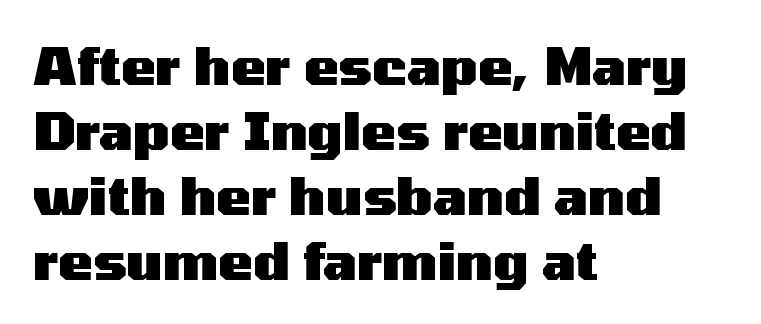
The image shows 52 px heavy, wide sans-serif type, upright; set left-aligned, normal line spacing (1.25x), normal letter spacing, not underlined; medium stroke contrast and a medium x-height.
